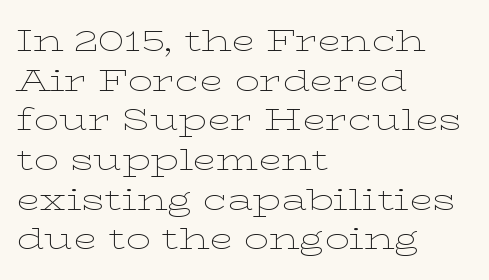
Look at the bottom of the vertical strokes: they flare into serifs here. Does extra space separate the letters? No, they use regular spacing. Rule under the text: the space is simply empty. Notice how descenders clear the ascenders below comfortably — that's standard leading. The passage shown is not bold in any degree. The font's upright variant was chosen for this text.
